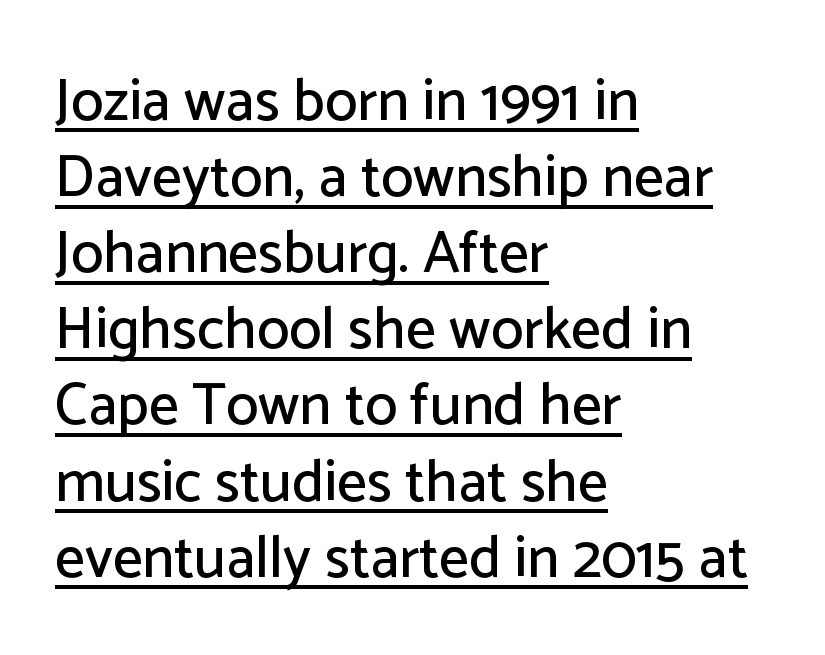
Examine the stroke ends and you'll find no serifs. Glyph-to-glyph distance matches everyday printed text. This sample keeps an unexceptional amount of space between lines. Line starts are locked; line ends wander.
